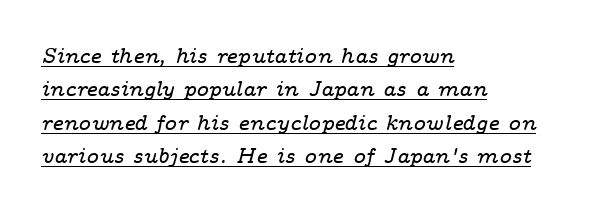
The image shows 21 px text type, italic (leaning right); set left-aligned, normal line spacing (1.59x), normal letter spacing, underlined.
